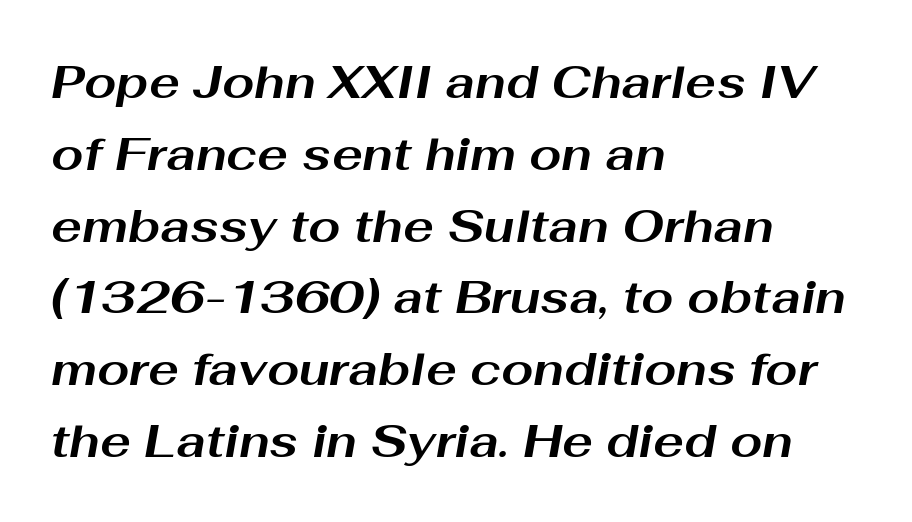
In CSS terms this would be text-align: left. Letter spacing: default. You could not count columns in this text — the font is proportionally spaced. Heavy-handed strokes throughout: this text is bold.
